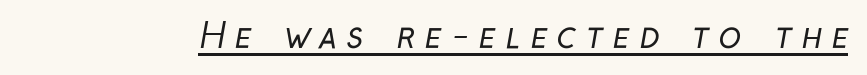
Q: Is the text bold? A: No.
Q: Is the typeface a serif or a sans-serif typeface? A: Sans-serif.
Q: Is the text underlined? A: Yes.
Q: Is the spacing between letters normal or unusually wide? A: Unusually wide.
Q: Width (condensed, normal, or wide)? A: Condensed.
Q: Stroke contrast? A: Low.
Q: x-height? A: Medium.
Q: Monospaced? A: No.
